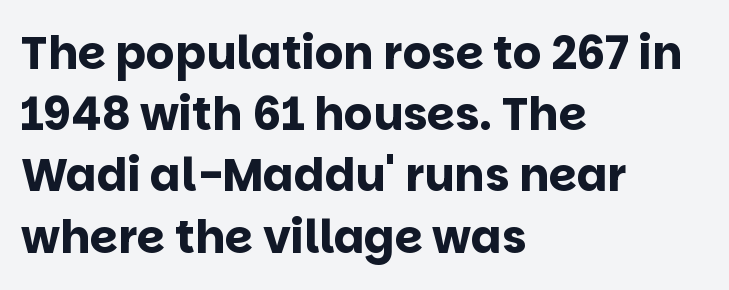
{"serif": "no", "italic": "no", "bold": "yes", "weight": "bold", "width": "normal", "stroke_contrast": "low", "x_height": "large", "monospaced": "no", "underline": "no", "align": "left", "line_spacing": "normal", "line_spacing_ratio": 1.36, "letter_spacing": "normal", "letter_spacing_em": 0.0, "glyph_px": 45}
